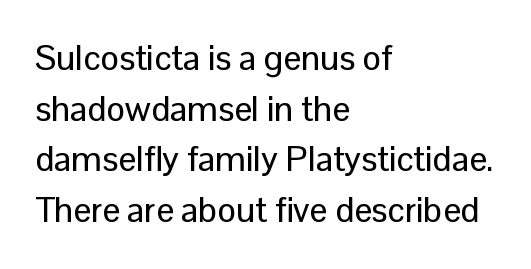
Q: Is the text italic (slanted)? A: No, it is upright.
Q: Is the typeface a serif or a sans-serif typeface? A: Sans-serif.
Q: Is the text underlined? A: No.
Q: How is the paragraph aligned? A: Left-aligned.
Q: Is the spacing between letters normal or unusually wide? A: Normal.
Q: Is the spacing between lines tight, normal or loose? A: Normal.
Q: Width (condensed, normal, or wide)? A: Normal.
Q: Stroke contrast? A: Low.
Q: x-height? A: Medium.
Q: Monospaced? A: No.
